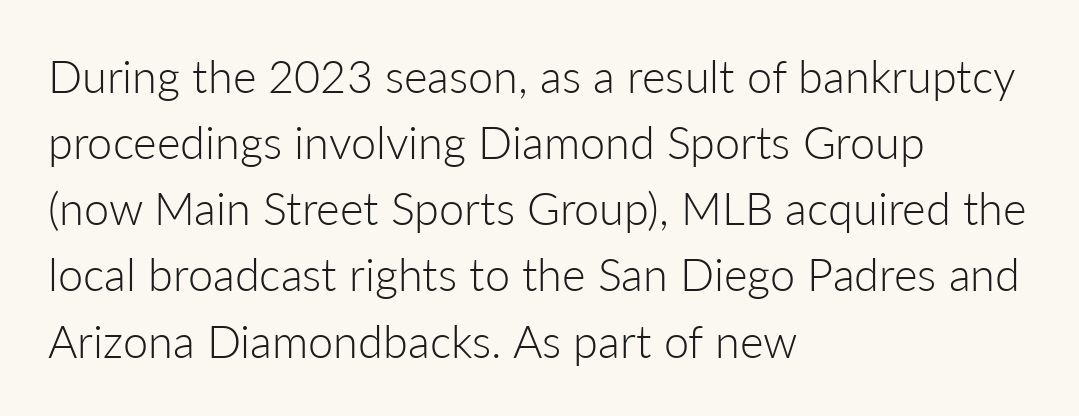
This rendering features lettering with no underline. A sans-serif font was chosen for this passage. The characters are drawn with everyday or finer stroke widths. No italicization has been applied; the sample stays upright. Words appear dense and cohesive because spacing is normal.
